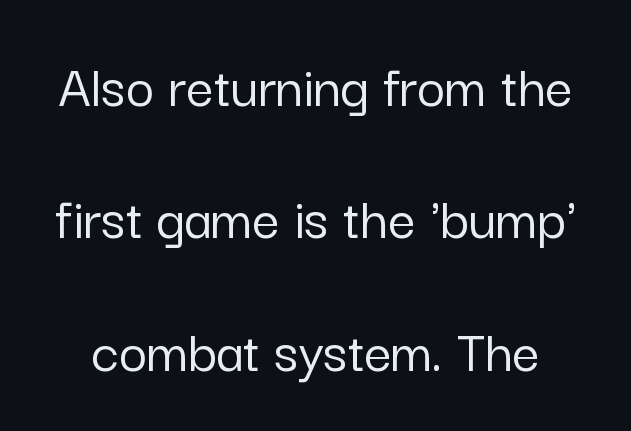
{"serif": "no", "italic": "no", "width": "normal", "stroke_contrast": "low", "x_height": "medium", "monospaced": "no", "underline": "no", "line_spacing": "loose", "line_spacing_ratio": 2.17, "letter_spacing": "normal", "letter_spacing_em": 0.0, "glyph_px": 61}
